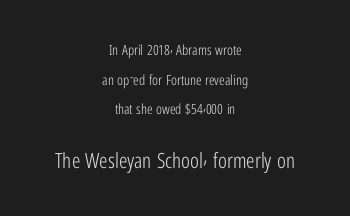
Look at the glyph heights: the lower group is clearly the bigger setting. These lines stand farther apart than default settings would place them. Teacher's note: observe the equal gaps on both sides — that is centered alignment. The specimen omits any rule beneath the text block's lines. Stem width sits at or under what a default text font uses.
